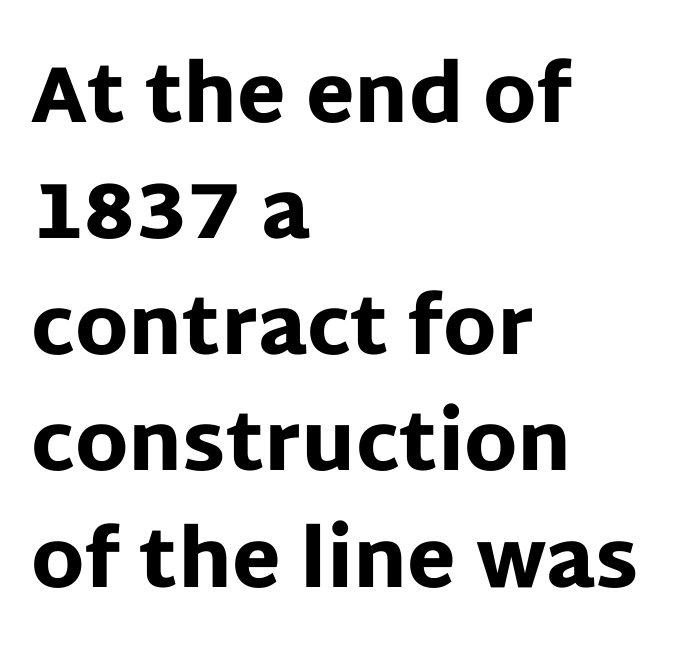
Q: Is the text bold? A: Yes.
Q: Is the text italic (slanted)? A: No, it is upright.
Q: Is the typeface a serif or a sans-serif typeface? A: Sans-serif.
Q: Is the text underlined? A: No.
Q: How is the paragraph aligned? A: Left-aligned.
Q: Is the spacing between letters normal or unusually wide? A: Normal.
Q: Is the spacing between lines tight, normal or loose? A: Normal.
Q: Width (condensed, normal, or wide)? A: Normal.
Q: Stroke contrast? A: Low.
Q: x-height? A: Large.
Q: Monospaced? A: No.
